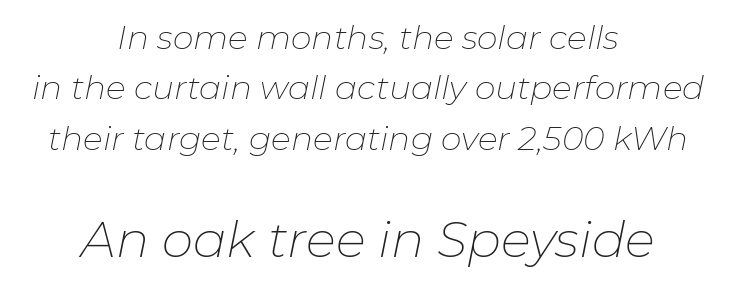
Size contrast runs from small at the top to large at the bottom. No chunkiness to these letters — they're not bold. Quick note: interline space is typical. If you folded the block vertically in half, each line would mirror itself in length. Proportional: the letters do not fall into vertical columns.
